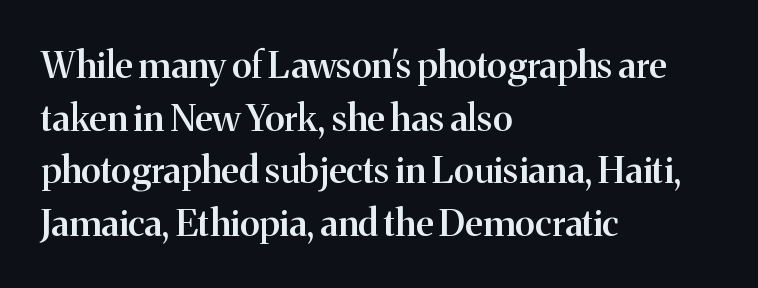
Q: Is the text bold? A: Semi-bold.
Q: Is the text italic (slanted)? A: No, it is upright.
Q: Is the typeface a serif or a sans-serif typeface? A: Serif.
Q: Is the text underlined? A: No.
Q: How is the paragraph aligned? A: Left-aligned.
Q: Is the spacing between letters normal or unusually wide? A: Normal.
Q: Is the spacing between lines tight, normal or loose? A: Normal.
Q: Width (condensed, normal, or wide)? A: Normal.
Q: Stroke contrast? A: Medium.
Q: x-height? A: Medium.
Q: Monospaced? A: No.
